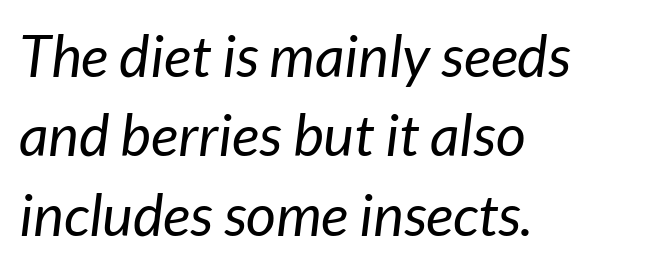
Q: Is the text bold? A: No.
Q: Is the text italic (slanted)? A: Yes, it leans right by about 7 degrees.
Q: Is the text underlined? A: No.
Q: How is the paragraph aligned? A: Left-aligned.
Q: Is the spacing between letters normal or unusually wide? A: Normal.
Q: Is the spacing between lines tight, normal or loose? A: Normal.
Q: Width (condensed, normal, or wide)? A: Normal.
Q: Stroke contrast? A: Low.
Q: x-height? A: Medium.
Q: Monospaced? A: No.
